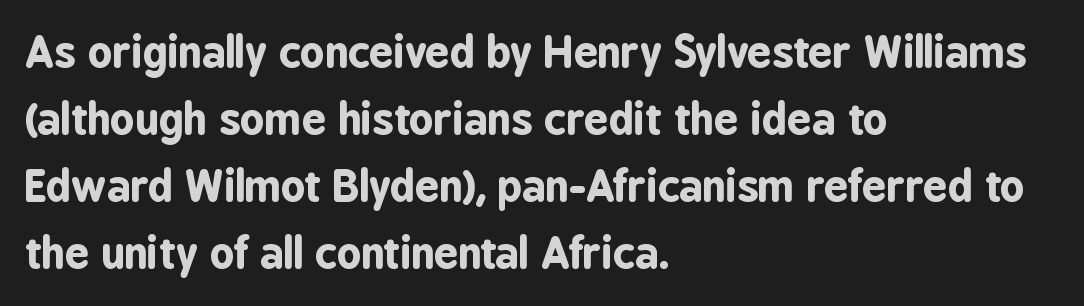
The image shows 43 px bold, condensed sans-serif type, upright; set left-aligned, normal line spacing (1.56x), normal letter spacing, not underlined; low stroke contrast and a medium x-height.
